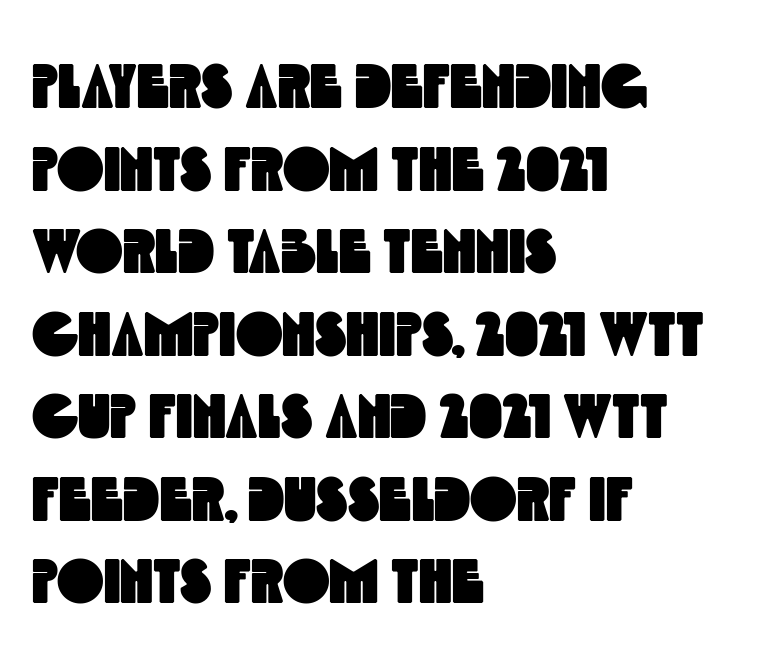
{"serif": "no", "width": "condensed", "x_height": "large", "monospaced": "no", "underline": "no", "align": "left", "line_spacing": "normal", "line_spacing_ratio": 1.31, "letter_spacing": "normal", "letter_spacing_em": 0.0, "glyph_px": 63}
